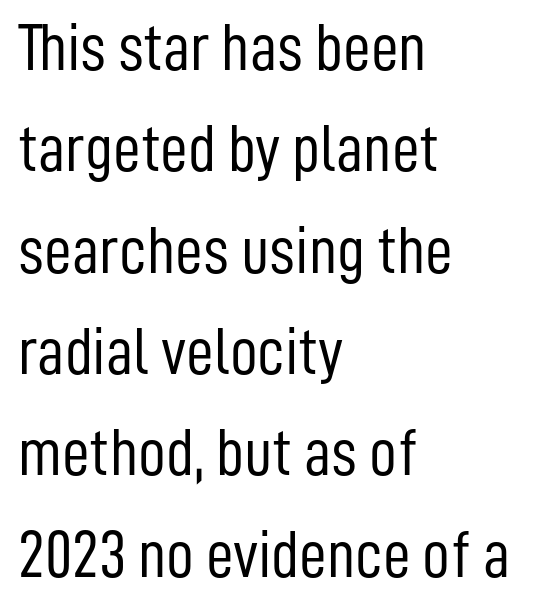
The image shows 68 px light, condensed sans-serif type, upright; set left-aligned, normal line spacing (1.49x), normal letter spacing, not underlined; low stroke contrast and a medium x-height.
